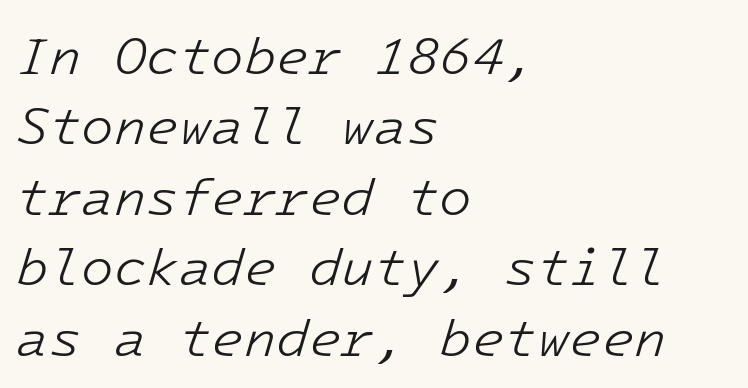
Q: Is the text bold? A: No.
Q: Is the text italic (slanted)? A: Yes, it leans right by about 16 degrees.
Q: Is the text underlined? A: No.
Q: How is the paragraph aligned? A: Left-aligned.
Q: Is the spacing between letters normal or unusually wide? A: Normal.
Q: Is the spacing between lines tight, normal or loose? A: Normal.
Q: Width (condensed, normal, or wide)? A: Normal.
Q: Stroke contrast? A: Low.
Q: x-height? A: Medium.
Q: Monospaced? A: Yes.
